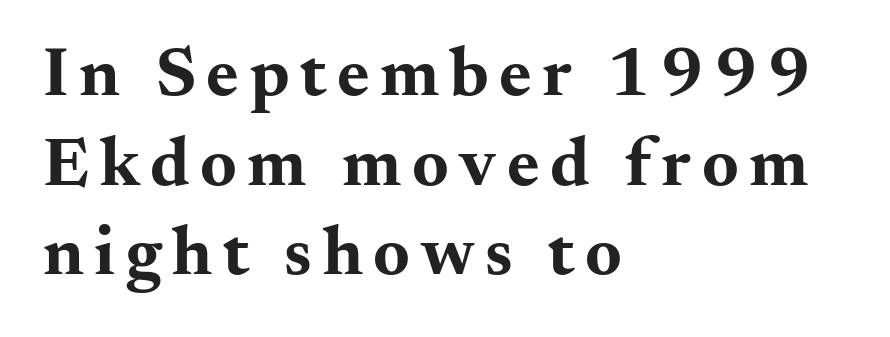
The image shows 70 px bold, wide serif type, upright; set left-aligned, normal line spacing (1.28x), not underlined; medium stroke contrast and a small x-height.
